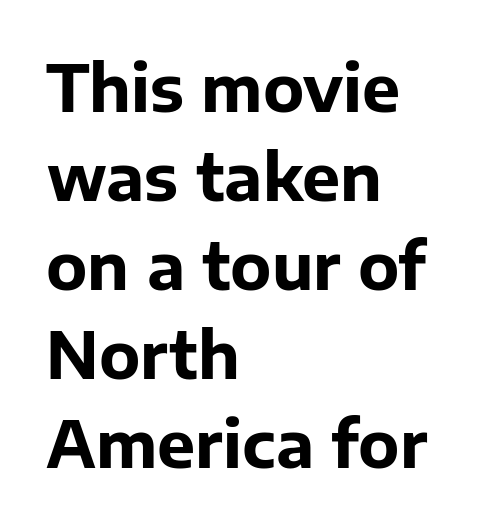
The image shows 64 px bold sans-serif type, upright; set left-aligned, normal line spacing (1.39x), normal letter spacing, not underlined; low stroke contrast and a medium x-height.
